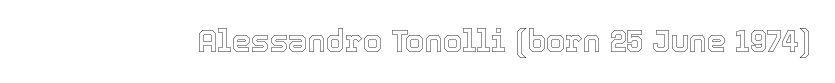
Q: Is the text italic (slanted)? A: No, it is upright.
Q: Is the text underlined? A: No.
Q: Is the spacing between letters normal or unusually wide? A: Normal.
Q: Width (condensed, normal, or wide)? A: Normal.
Q: x-height? A: Medium.
Q: Monospaced? A: No.
